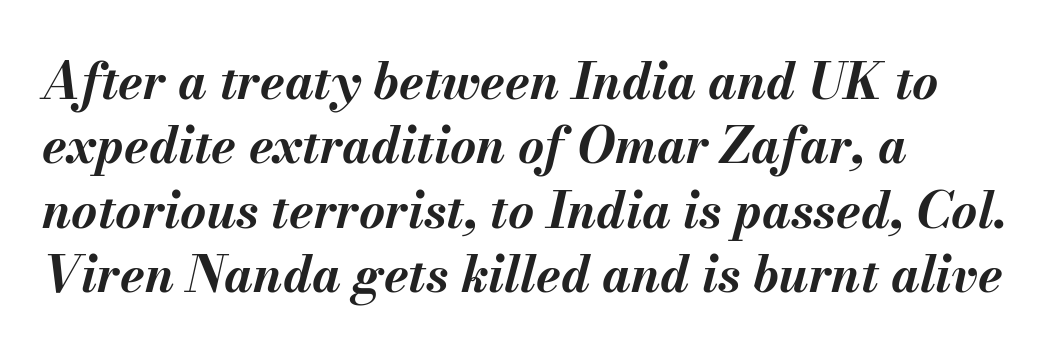
Is this a fixed-width face? No — the glyphs have proportional, varying widths. Words float on clear page, feet unadorned. The specimen reads as italic at a glance. A dark, heavy texture on the line: the type is bold. In terms of leading, this rendering sits right in the middle. The type is set solid horizontally, with unmodified tracking.
